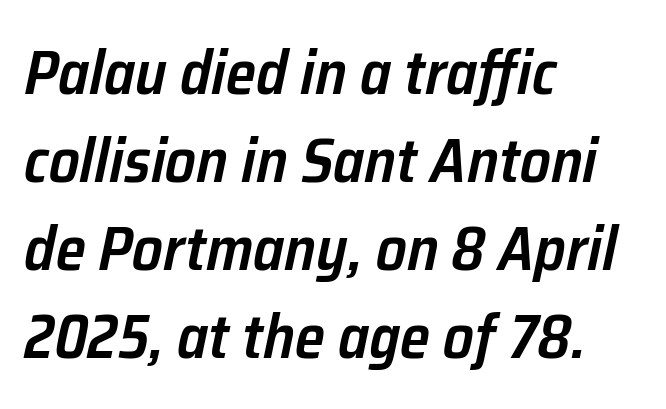
Anything drawn beneath the words? Only blank space. The axis of the letterforms is tilted away from vertical. Words appear dense and cohesive because spacing is normal. The line-height multiplier appears to be the usual default. Visually the block forms a straight wall on the left and a jagged coastline on the right. The font is running at a semibold setting, under full bold.
